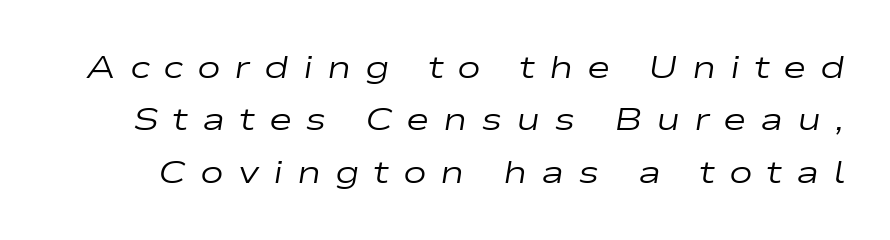
{"italic": "yes", "lean": "right", "slant_degrees": 9, "bold": "no", "weight": "regular", "width": "wide", "stroke_contrast": "low", "x_height": "medium", "monospaced": "no", "underline": "no", "line_spacing": "normal", "line_spacing_ratio": 1.64, "letter_spacing": "wide", "letter_spacing_em": 0.43, "glyph_px": 32}
